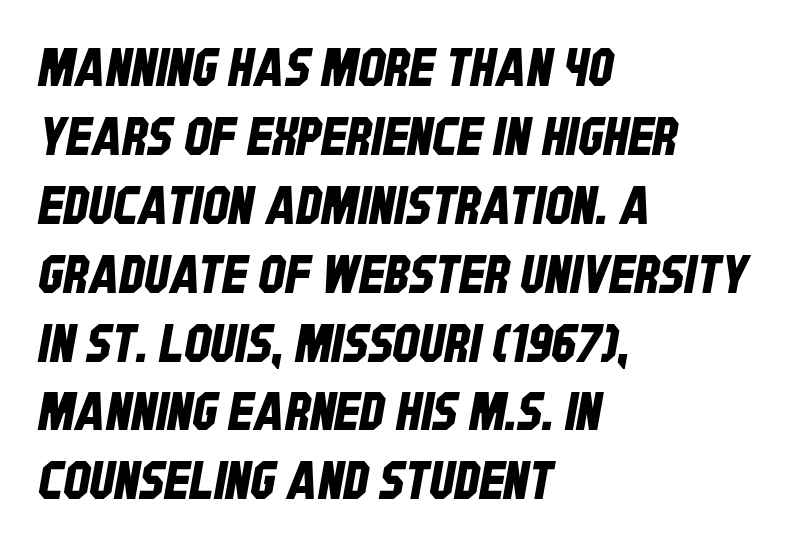
Q: Is the typeface a serif or a sans-serif typeface? A: Sans-serif.
Q: Is the text underlined? A: No.
Q: How is the paragraph aligned? A: Left-aligned.
Q: Is the spacing between letters normal or unusually wide? A: Normal.
Q: Is the spacing between lines tight, normal or loose? A: Normal.
Q: Width (condensed, normal, or wide)? A: Condensed.
Q: Stroke contrast? A: Low.
Q: x-height? A: Large.
Q: Monospaced? A: No.
